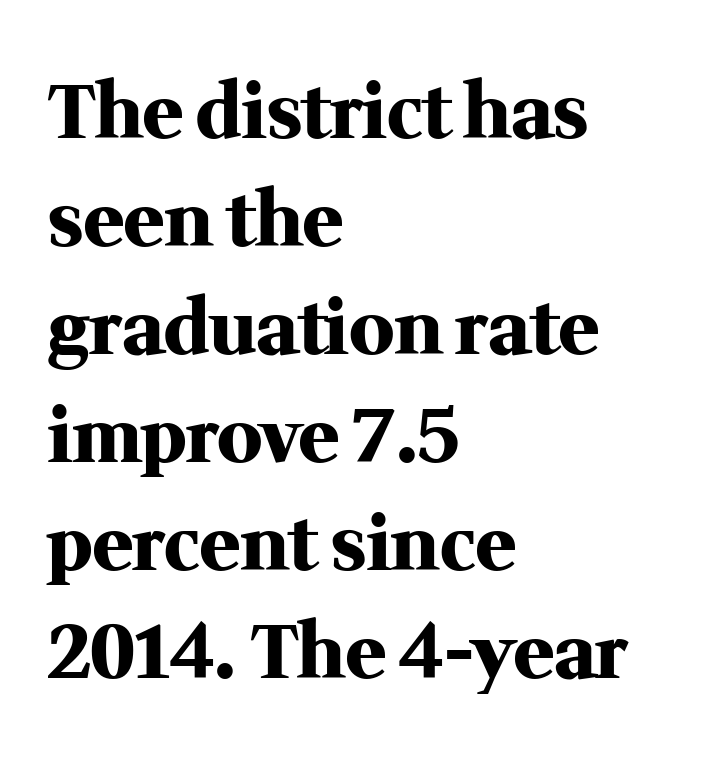
The image shows 75 px heavy serif type, upright; set left-aligned, normal line spacing (1.44x), normal letter spacing, not underlined; medium stroke contrast and a medium x-height.
